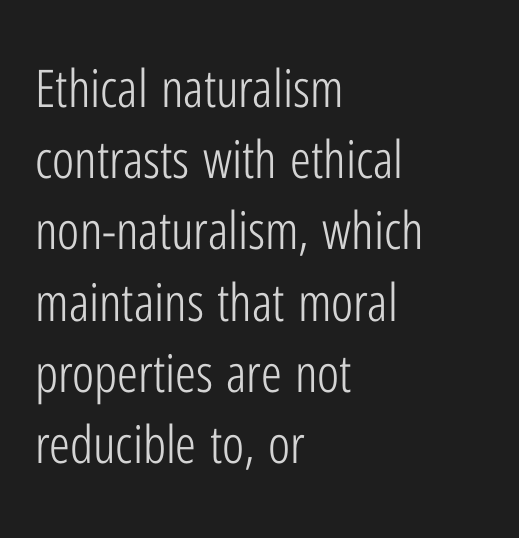
{"serif": "no", "italic": "no", "bold": "no", "weight": "light", "width": "condensed", "stroke_contrast": "low", "x_height": "medium", "monospaced": "no", "underline": "no", "align": "left", "line_spacing": "normal", "line_spacing_ratio": 1.37, "letter_spacing": "normal", "letter_spacing_em": 0.0, "glyph_px": 52}
